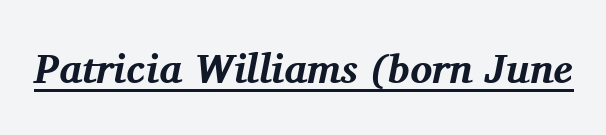
{"serif": "yes", "italic": "yes", "lean": "right", "slant_degrees": 11, "bold": "yes", "weight": "bold", "width": "normal", "stroke_contrast": "medium", "x_height": "medium", "monospaced": "no", "underline": "yes", "letter_spacing": "normal", "letter_spacing_em": 0.0, "glyph_px": 41}
